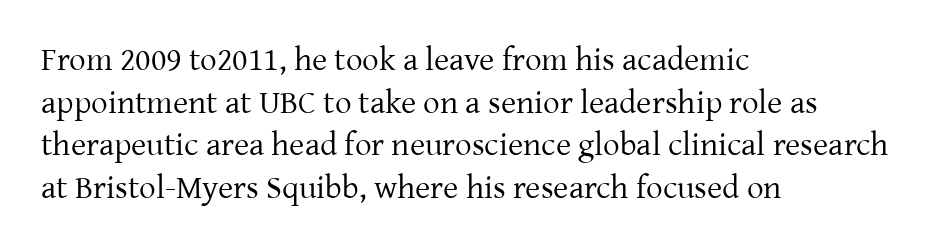
The image shows 33 px regular-weight serif type, upright; set left-aligned, normal line spacing (1.29x), normal letter spacing, not underlined; low stroke contrast and a medium x-height.
